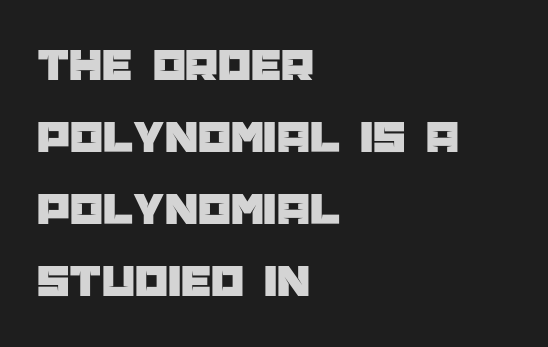
Q: Is the text italic (slanted)? A: No, it is upright.
Q: Is the typeface a serif or a sans-serif typeface? A: Sans-serif.
Q: Is the text underlined? A: No.
Q: How is the paragraph aligned? A: Left-aligned.
Q: Is the spacing between letters normal or unusually wide? A: Normal.
Q: Is the spacing between lines tight, normal or loose? A: Normal.
Q: Width (condensed, normal, or wide)? A: Normal.
Q: Stroke contrast? A: Low.
Q: x-height? A: Large.
Q: Monospaced? A: No.
